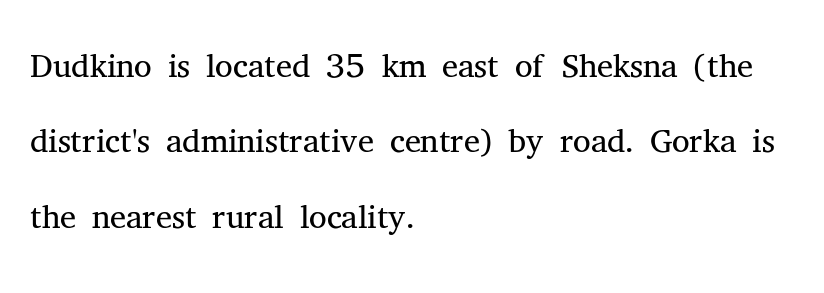
These lines stack with their left ends in a neat column. Nope, not italic — everything's standing straight. Note the varied advance widths — an 'i' is clearly narrower than an 'm'. If you measured baseline to baseline, you'd find a middling distance. Default kerning and tracking; the words read as compact shapes.
